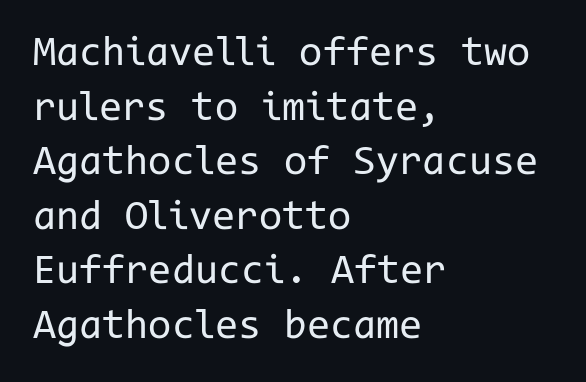
The image shows 42 px regular-weight sans-serif type, upright, monospaced; set left-aligned, normal line spacing (1.3x), normal letter spacing, not underlined; low stroke contrast and a medium x-height.
